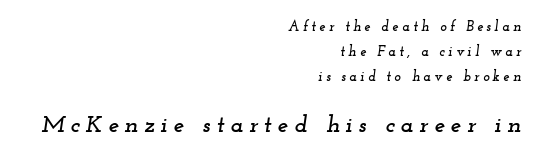
The image shows 24 px text type, italic (leaning right); set right-aligned, line spacing 1.77x, unusually wide letter spacing (+0.24 em), not underlined; the second (bottom) block is 1.71x larger.
